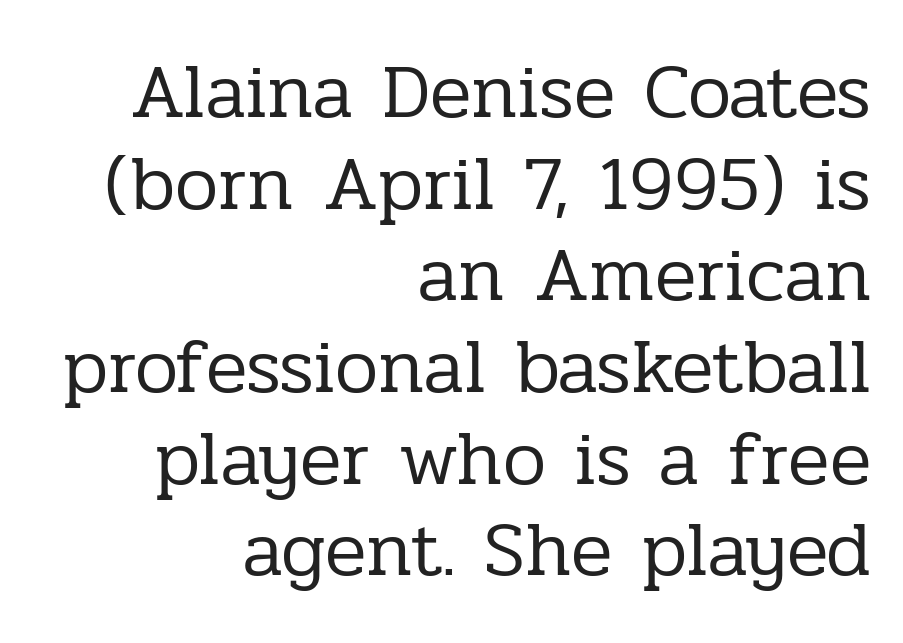
{"serif": "yes", "italic": "no", "bold": "no", "weight": "regular", "width": "normal", "stroke_contrast": "low", "x_height": "medium", "monospaced": "no", "underline": "no", "align": "right", "line_spacing_ratio": 1.19, "letter_spacing": "normal", "letter_spacing_em": 0.0, "glyph_px": 77}
